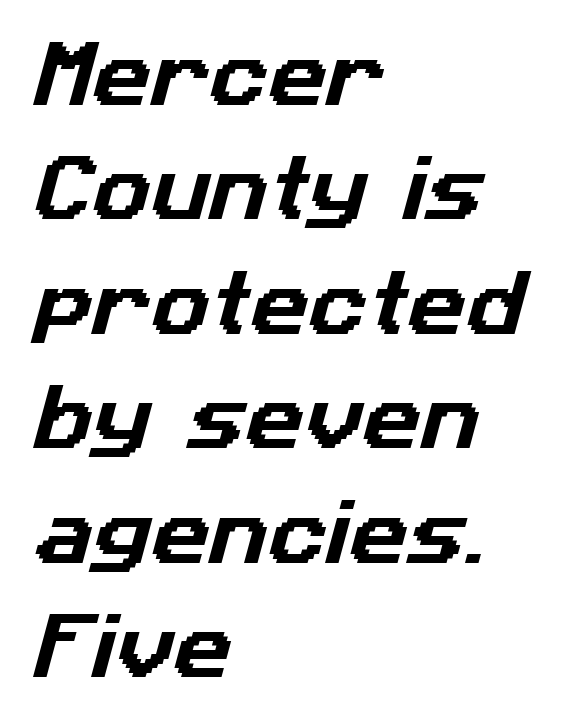
{"serif": "no", "width": "normal", "stroke_contrast": "low", "x_height": "medium", "monospaced": "no", "underline": "no", "align": "left", "line_spacing": "normal", "line_spacing_ratio": 1.59, "letter_spacing": "normal", "letter_spacing_em": 0.0, "glyph_px": 72}
